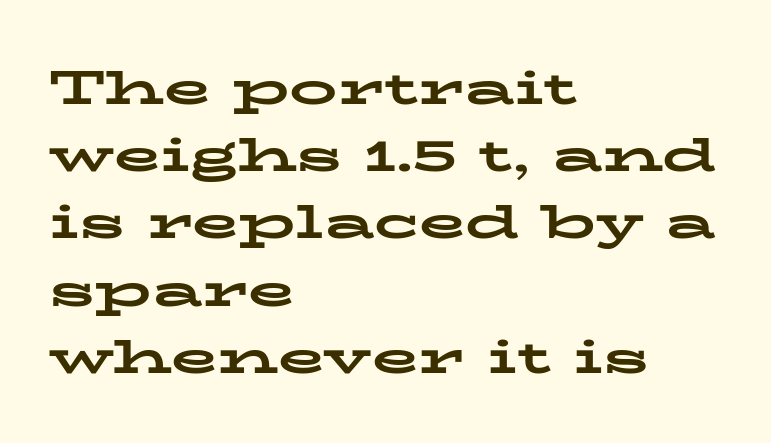
{"serif": "yes", "italic": "no", "bold": "yes", "weight": "bold", "width": "wide", "stroke_contrast": "low", "x_height": "medium", "monospaced": "no", "underline": "no", "align": "left", "line_spacing": "normal", "line_spacing_ratio": 1.4, "letter_spacing": "normal", "letter_spacing_em": 0.0, "glyph_px": 48}
